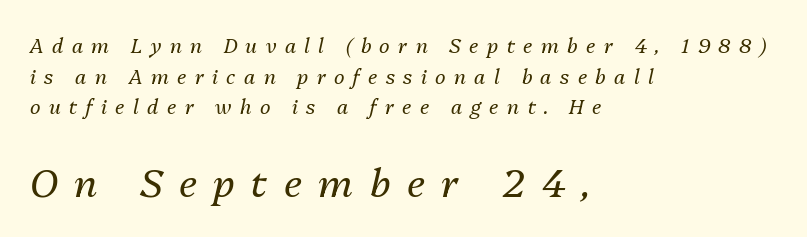
Q: Is the text bold? A: No.
Q: Is the text italic (slanted)? A: Yes, it leans right by about 13 degrees.
Q: Is the text underlined? A: No.
Q: How is the paragraph aligned? A: Left-aligned.
Q: Is the spacing between letters normal or unusually wide? A: Unusually wide.
Q: Is the spacing between lines tight, normal or loose? A: Normal.
Q: Which block of text is set in a larger size, the first (top) or the second (bottom)? A: The second (bottom) one.
Q: Width (condensed, normal, or wide)? A: Normal.
Q: Stroke contrast? A: Medium.
Q: x-height? A: Medium.
Q: Monospaced? A: No.
